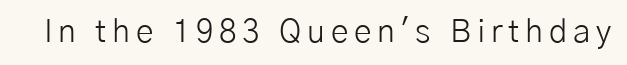
{"serif": "no", "italic": "no", "bold": "no", "weight": "light", "width": "normal", "stroke_contrast": "low", "x_height": "medium", "monospaced": "no", "underline": "no", "glyph_px": 32}
